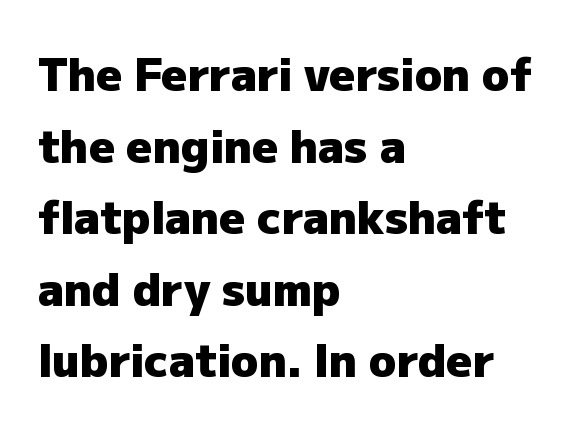
{"serif": "no", "italic": "no", "bold": "yes", "weight": "heavy", "width": "normal", "stroke_contrast": "low", "x_height": "medium", "monospaced": "no", "underline": "no", "align": "left", "line_spacing": "normal", "line_spacing_ratio": 1.59, "letter_spacing": "normal", "letter_spacing_em": 0.0, "glyph_px": 45}
